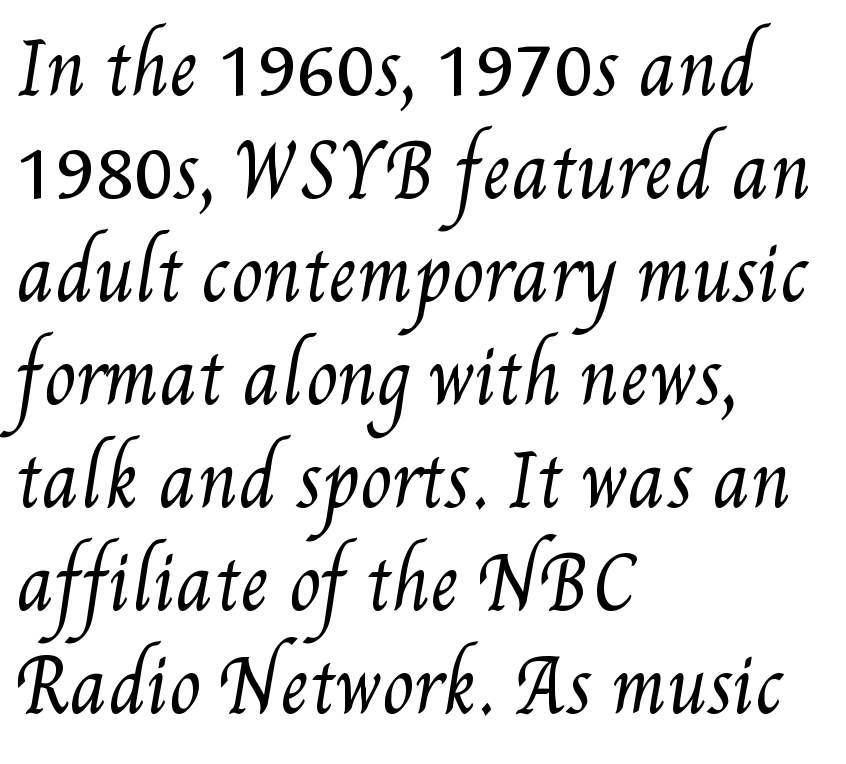
The image shows 72 px regular-weight, condensed type; set left-aligned, normal line spacing (1.43x), normal letter spacing, not underlined; medium stroke contrast and a small x-height.
